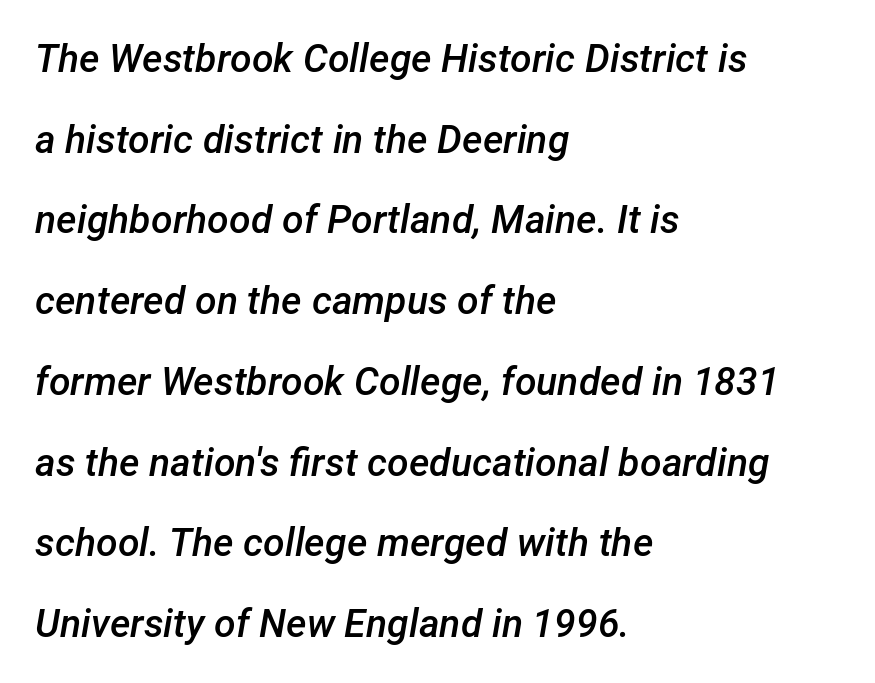
Q: Is the text bold? A: Semi-bold.
Q: Is the text italic (slanted)? A: Yes, it leans right by about 12 degrees.
Q: Is the text underlined? A: No.
Q: How is the paragraph aligned? A: Left-aligned.
Q: Is the spacing between letters normal or unusually wide? A: Normal.
Q: Is the spacing between lines tight, normal or loose? A: Loose.
Q: Width (condensed, normal, or wide)? A: Normal.
Q: Stroke contrast? A: Low.
Q: x-height? A: Medium.
Q: Monospaced? A: No.
